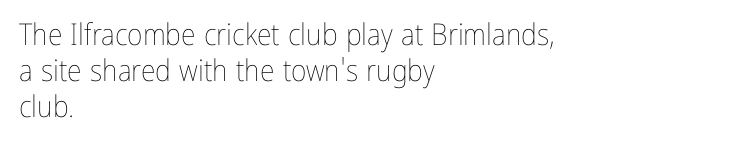
{"italic": "no", "bold": "no", "weight": "thin", "width": "condensed", "stroke_contrast": "low", "x_height": "medium", "monospaced": "no", "underline": "no", "align": "left", "line_spacing_ratio": 1.2, "letter_spacing": "normal", "letter_spacing_em": 0.0, "glyph_px": 30}
